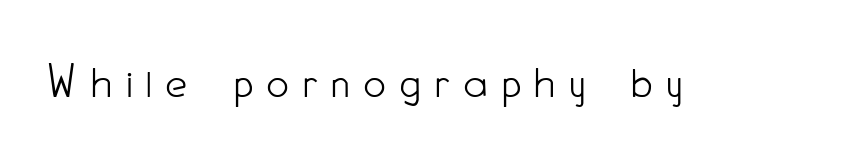
The letters advance in unequal steps, a hallmark of proportional type. These lines have a slow, spaced-out rhythm from letter to letter. Quick note: not italic, upright. Letters rest on an invisible, unmarked baseline. A typesetter would label this face a sans.
